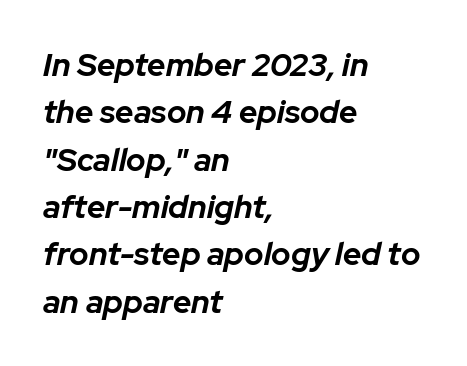
{"italic": "yes", "lean": "right", "slant_degrees": 12, "bold": "yes", "weight": "bold", "width": "normal", "stroke_contrast": "low", "x_height": "medium", "monospaced": "no", "underline": "no", "align": "left", "line_spacing": "normal", "line_spacing_ratio": 1.48, "letter_spacing": "normal", "letter_spacing_em": 0.0, "glyph_px": 32}
